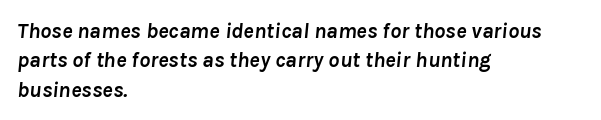
The image shows 22 px bold type, italic (leaning right); set left-aligned, normal line spacing (1.33x), normal letter spacing, not underlined.
